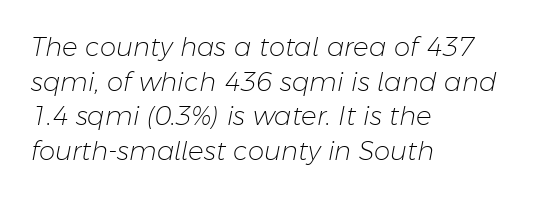
The image shows 26 px text type, italic (leaning right); set left-aligned, normal line spacing (1.33x), normal letter spacing, not underlined.
